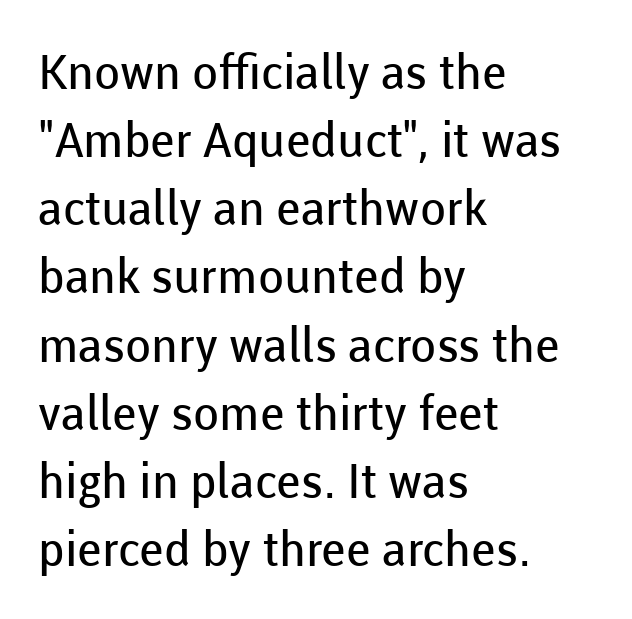
{"serif": "no", "italic": "no", "bold": "no", "weight": "regular", "width": "normal", "stroke_contrast": "low", "x_height": "medium", "monospaced": "no", "underline": "no", "align": "left", "line_spacing": "normal", "line_spacing_ratio": 1.42, "letter_spacing": "normal", "letter_spacing_em": 0.0, "glyph_px": 48}
